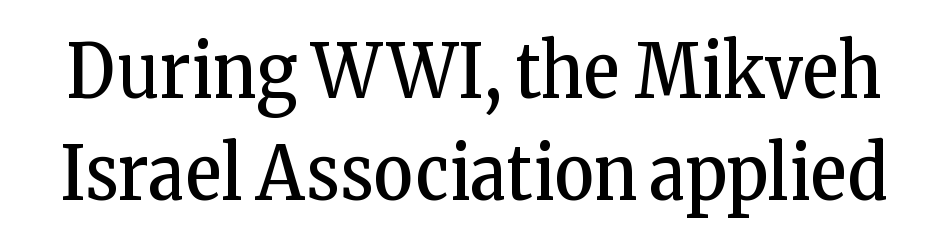
{"serif": "yes", "italic": "no", "bold": "no", "weight": "regular", "width": "condensed", "stroke_contrast": "low", "x_height": "medium", "monospaced": "no", "underline": "no", "line_spacing": "normal", "line_spacing_ratio": 1.34, "letter_spacing": "normal", "letter_spacing_em": 0.0, "glyph_px": 76}
